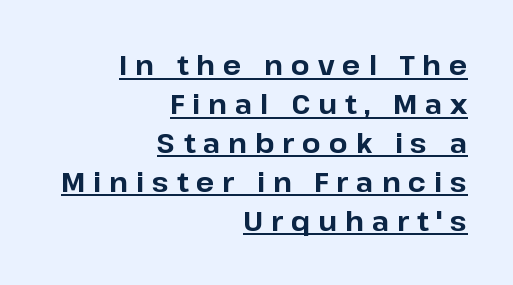
Q: Is the text bold? A: Yes.
Q: Is the text italic (slanted)? A: No, it is upright.
Q: Is the text underlined? A: Yes.
Q: How is the paragraph aligned? A: Right-aligned.
Q: Is the spacing between letters normal or unusually wide? A: Unusually wide.
Q: Is the spacing between lines tight, normal or loose? A: Normal.
